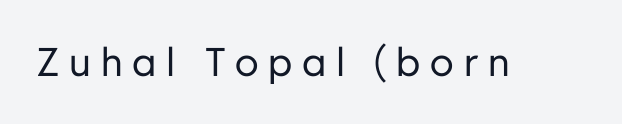
{"serif": "no", "italic": "no", "bold": "no", "weight": "regular", "width": "normal", "stroke_contrast": "low", "x_height": "medium", "monospaced": "no", "underline": "no", "letter_spacing": "wide", "letter_spacing_em": 0.25, "glyph_px": 39}
